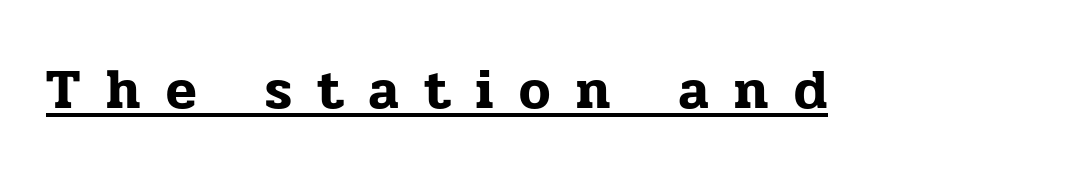
The font family rendered here belongs to the serif group. These lines have a slow, spaced-out rhythm from letter to letter. Is there an underline? Yes — a line sits under the letters. The letters stand straight up with perfectly vertical stems.
